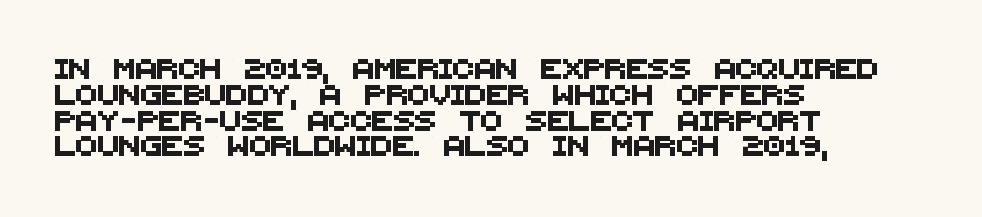
{"underline": "no", "align": "left", "line_spacing": "normal", "line_spacing_ratio": 1.29, "letter_spacing": "normal", "letter_spacing_em": 0.0, "glyph_px": 20}
